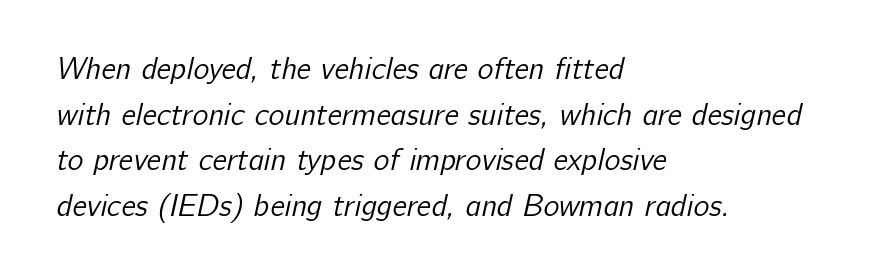
{"serif": "no", "bold": "no", "weight": "regular", "width": "normal", "stroke_contrast": "low", "x_height": "medium", "monospaced": "no", "underline": "no", "align": "left", "line_spacing": "normal", "line_spacing_ratio": 1.52, "letter_spacing": "normal", "letter_spacing_em": 0.0, "glyph_px": 30}
